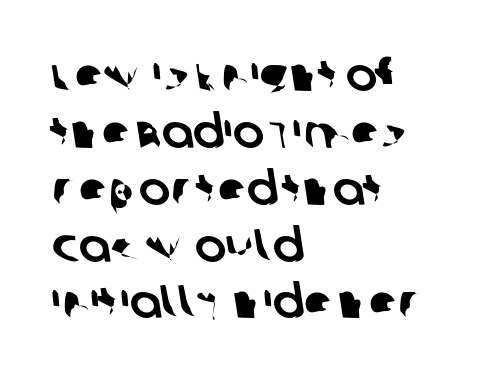
The image shows 47 px sans-serif type; set left-aligned, line spacing 1.21x, normal letter spacing, not underlined; low stroke contrast and a large x-height.
